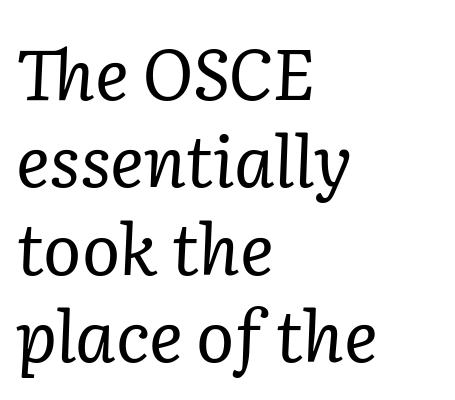
Q: Is the text bold? A: No.
Q: Is the text italic (slanted)? A: Yes, it leans right by about 2 degrees.
Q: Is the typeface a serif or a sans-serif typeface? A: Serif.
Q: Is the text underlined? A: No.
Q: How is the paragraph aligned? A: Left-aligned.
Q: Is the spacing between letters normal or unusually wide? A: Normal.
Q: Width (condensed, normal, or wide)? A: Normal.
Q: Stroke contrast? A: Low.
Q: x-height? A: Medium.
Q: Monospaced? A: No.
